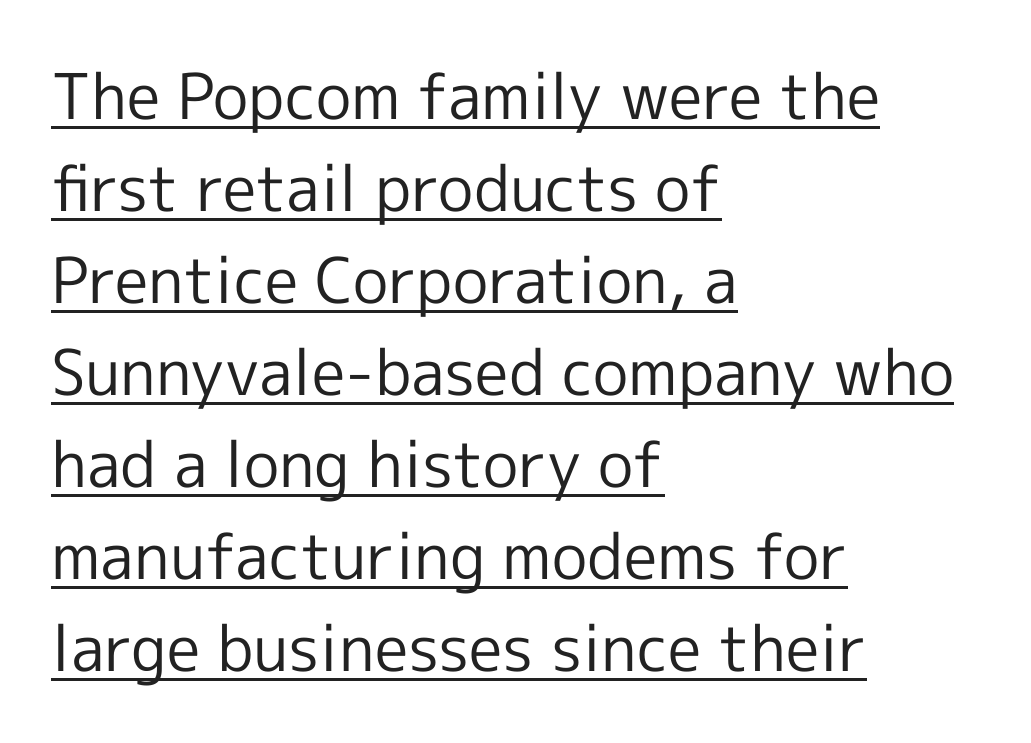
The image shows 63 px regular-weight sans-serif type, upright; set left-aligned, normal line spacing (1.46x), normal letter spacing, underlined; a medium x-height.
